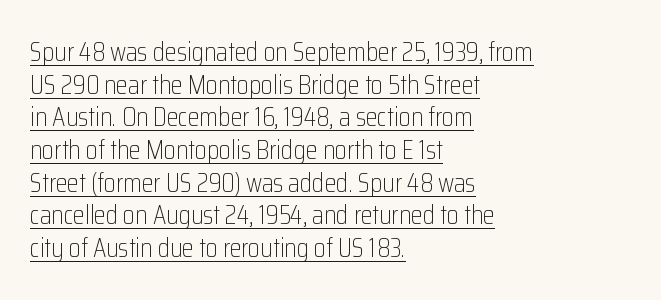
{"italic": "no", "bold": "no", "underline": "yes", "align": "left", "line_spacing_ratio": 1.21, "letter_spacing": "normal", "letter_spacing_em": 0.0, "glyph_px": 27}
